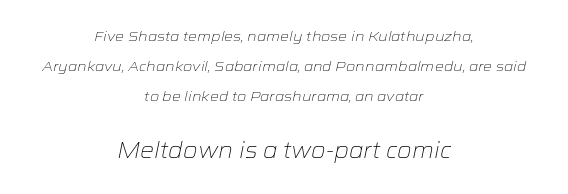
The image shows 22 px text type, italic (leaning right); set centered, loose line spacing (2.16x), normal letter spacing, not underlined; the second (bottom) block is 1.57x larger.
